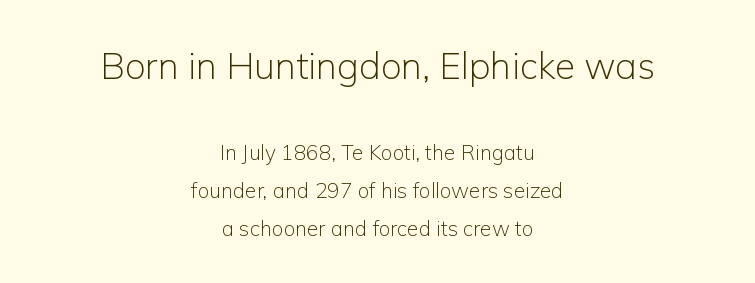
The image shows 37 px light sans-serif type, upright; set centered, line spacing 1.81x, normal letter spacing, not underlined; the first (top) block is 1.76x larger; low stroke contrast and a medium x-height.
